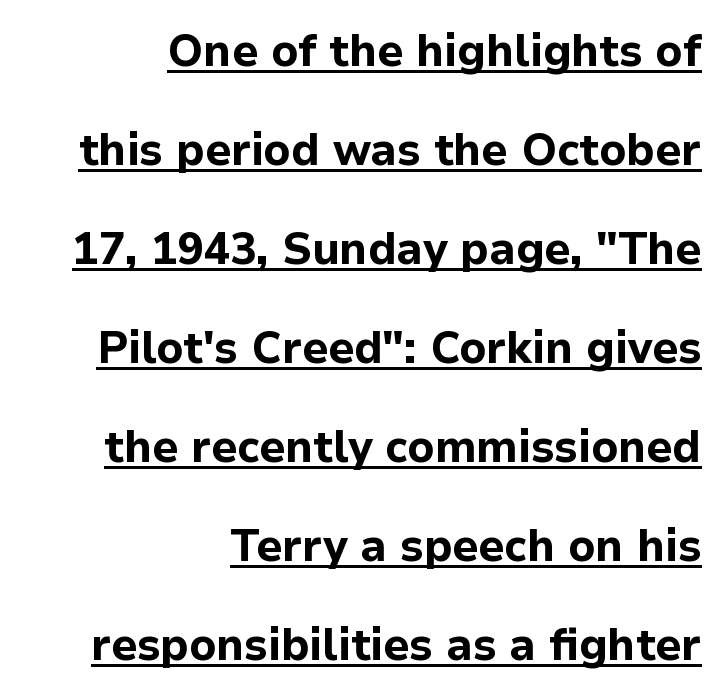
{"serif": "no", "italic": "no", "bold": "yes", "weight": "bold", "width": "normal", "stroke_contrast": "low", "x_height": "medium", "monospaced": "no", "underline": "yes", "align": "right", "line_spacing": "loose", "line_spacing_ratio": 2.25, "letter_spacing": "normal", "letter_spacing_em": 0.0, "glyph_px": 44}
